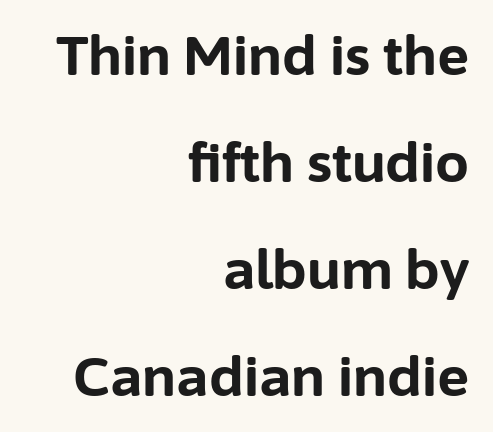
The image shows 54 px bold sans-serif type, upright; set right-aligned, loose line spacing (1.98x), normal letter spacing, not underlined; low stroke contrast and a medium x-height.
